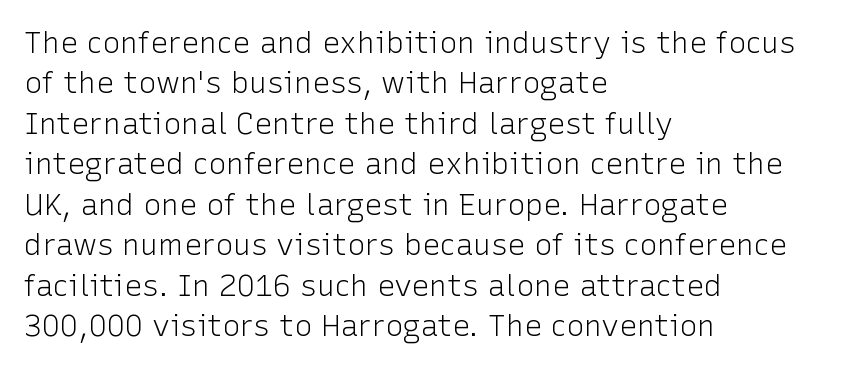
The passage shown is not bold in any degree. Upright lettering throughout. In terms of letterform style, serifs are entirely absent. Here the designer chose a conventional face with non-uniform glyph widths.
